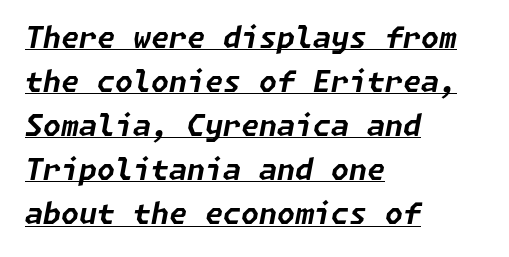
The specimen reads as italic at a glance. This sample keeps an unexceptional amount of space between lines. Standard letterfit; no display-style spreading of the glyphs. One-word summary of the alignment: left. The face used here appears with an underline applied. A dark, heavy texture on the line: the type is bold.
